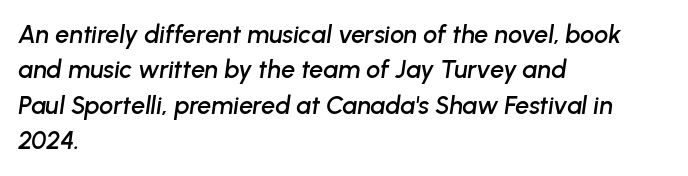
Q: Is the text italic (slanted)? A: Yes, it leans right by about 8 degrees.
Q: Is the text underlined? A: No.
Q: How is the paragraph aligned? A: Left-aligned.
Q: Is the spacing between letters normal or unusually wide? A: Normal.
Q: Is the spacing between lines tight, normal or loose? A: Normal.
